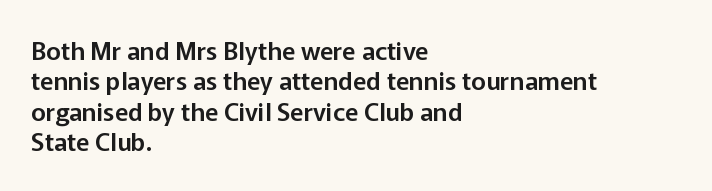
{"italic": "no", "underline": "no", "align": "left", "line_spacing_ratio": 1.22, "letter_spacing": "normal", "letter_spacing_em": 0.0, "glyph_px": 25}
